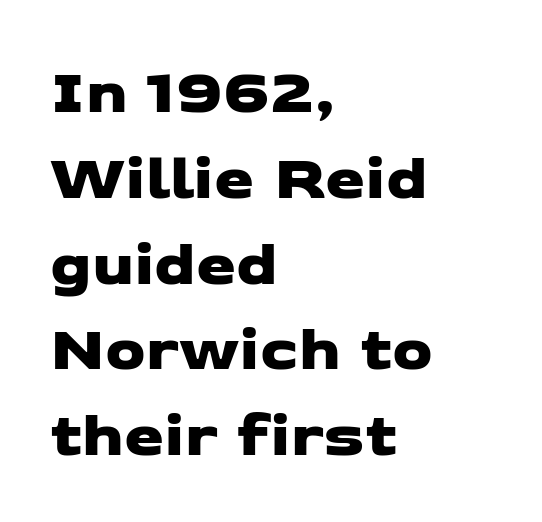
{"serif": "no", "width": "wide", "stroke_contrast": "low", "x_height": "medium", "monospaced": "no", "underline": "no", "align": "left", "line_spacing": "normal", "line_spacing_ratio": 1.34, "letter_spacing": "normal", "letter_spacing_em": 0.0, "glyph_px": 64}
